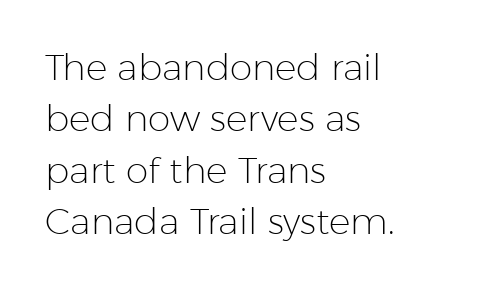
The image shows 36 px light sans-serif type, upright; set left-aligned, normal line spacing (1.43x), normal letter spacing, not underlined; low stroke contrast and a medium x-height.
